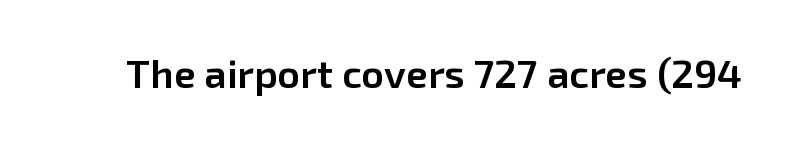
Q: Is the text bold? A: Semi-bold.
Q: Is the text italic (slanted)? A: No, it is upright.
Q: Is the typeface a serif or a sans-serif typeface? A: Sans-serif.
Q: Is the text underlined? A: No.
Q: Is the spacing between letters normal or unusually wide? A: Normal.
Q: Width (condensed, normal, or wide)? A: Normal.
Q: Stroke contrast? A: Low.
Q: x-height? A: Medium.
Q: Monospaced? A: No.
